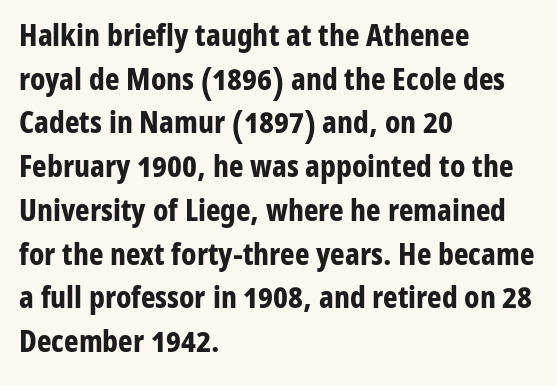
Q: Is the text bold? A: Yes.
Q: Is the text italic (slanted)? A: No, it is upright.
Q: Is the typeface a serif or a sans-serif typeface? A: Sans-serif.
Q: Is the text underlined? A: No.
Q: How is the paragraph aligned? A: Left-aligned.
Q: Is the spacing between letters normal or unusually wide? A: Normal.
Q: Is the spacing between lines tight, normal or loose? A: Normal.
Q: Width (condensed, normal, or wide)? A: Condensed.
Q: Stroke contrast? A: Low.
Q: x-height? A: Medium.
Q: Monospaced? A: No.
